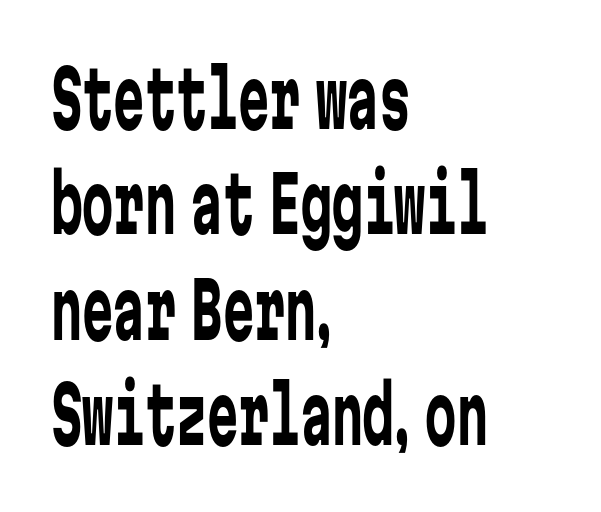
The image shows 78 px regular-weight, condensed sans-serif type, upright, monospaced; set left-aligned, normal line spacing (1.35x), normal letter spacing, not underlined; low stroke contrast and a medium x-height.
